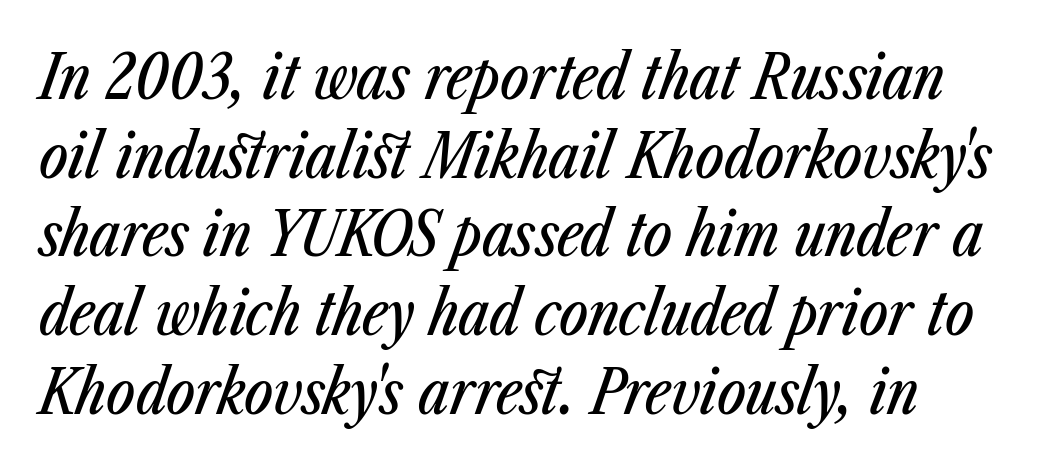
Q: Is the text italic (slanted)? A: Yes, it leans right by about 23 degrees.
Q: Is the text underlined? A: No.
Q: How is the paragraph aligned? A: Left-aligned.
Q: Is the spacing between letters normal or unusually wide? A: Normal.
Q: Is the spacing between lines tight, normal or loose? A: Normal.
Q: Width (condensed, normal, or wide)? A: Condensed.
Q: Stroke contrast? A: Low.
Q: x-height? A: Medium.
Q: Monospaced? A: No.
